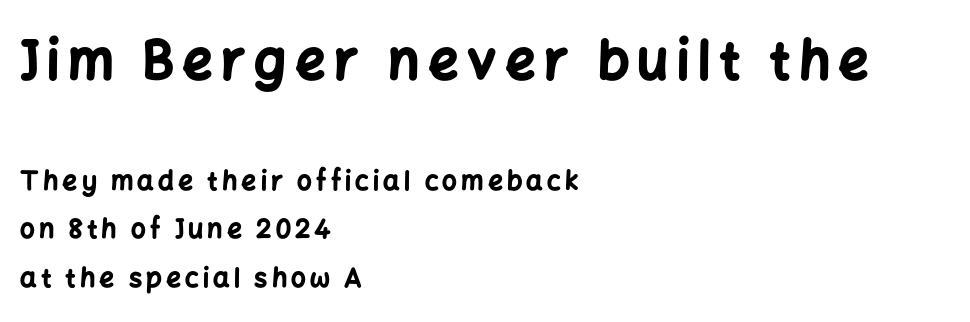
In terms of weight, the rendering is a true, heavy bold. Size contrast runs from large at the top to small at the bottom. This rendering uses left alignment, leaving the right contour irregular. Observe the absence of serifs on each vertical stroke in this sample. Nope, not italic — everything's standing straight. Is this a fixed-width face? No — the glyphs have proportional, varying widths.
